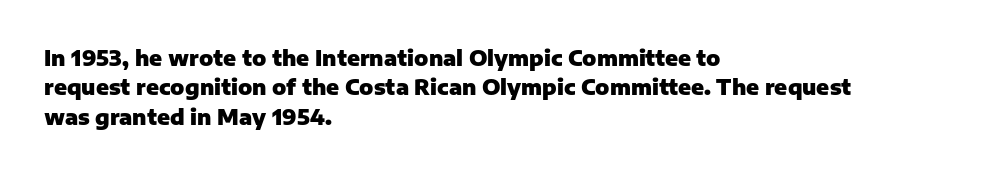
Q: Is the text bold? A: Yes.
Q: Is the text italic (slanted)? A: No, it is upright.
Q: Is the text underlined? A: No.
Q: How is the paragraph aligned? A: Left-aligned.
Q: Is the spacing between letters normal or unusually wide? A: Normal.
Q: Is the spacing between lines tight, normal or loose? A: Normal.
